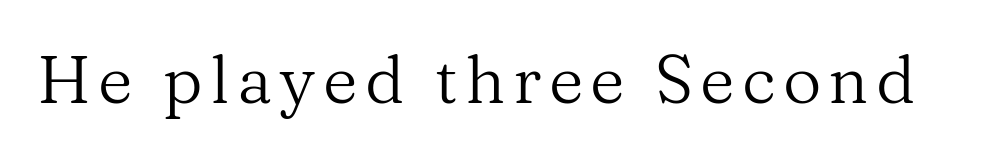
{"serif": "yes", "italic": "no", "bold": "no", "weight": "regular", "width": "normal", "stroke_contrast": "medium", "x_height": "medium", "monospaced": "no", "underline": "no", "glyph_px": 67}
